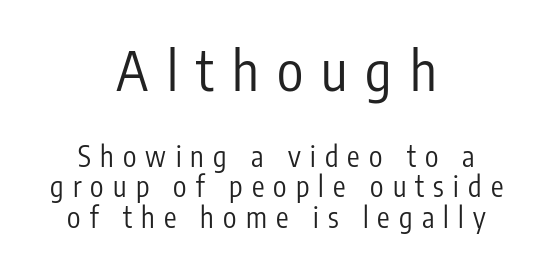
The image shows 55 px regular-weight, condensed sans-serif type, upright; set centered, tight line spacing (1.09x), unusually wide letter spacing (+0.33 em), not underlined; the first (top) block is 1.96x larger; low stroke contrast and a medium x-height.
